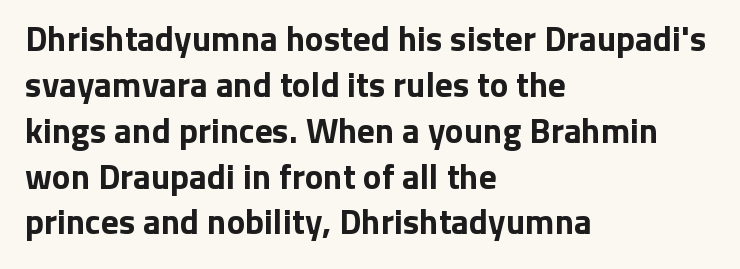
The letters advance in unequal steps, a hallmark of proportional type. Weight: bold. The area under the type is left untouched. Every stem runs plumb, perpendicular to the baseline. A typesetter would call this zero additional tracking.
